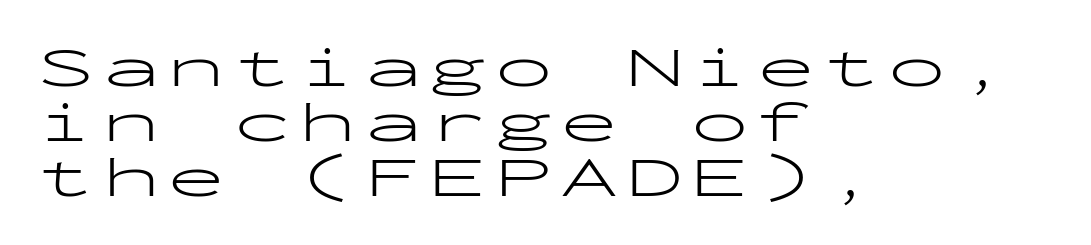
The image shows 58 px light, wide sans-serif type, upright, monospaced; set left-aligned, tight line spacing (0.95x), not underlined; low stroke contrast and a medium x-height.
